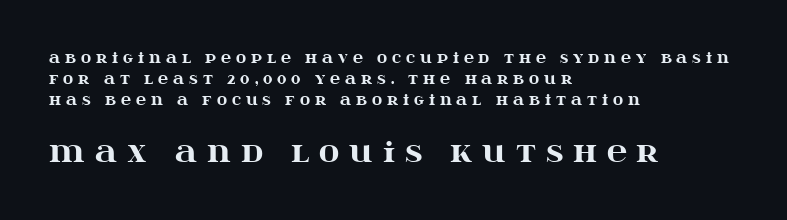
{"serif": "yes", "italic": "no", "bold": "yes", "weight": "heavy", "width": "wide", "stroke_contrast": "high", "x_height": "large", "monospaced": "no", "underline": "no", "align": "left", "line_spacing": "normal", "line_spacing_ratio": 1.5, "letter_spacing": "wide", "letter_spacing_em": 0.35, "larger_block": "second", "size_ratio": 2.0, "glyph_px": 28}
